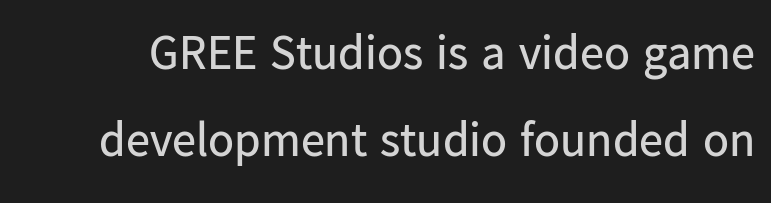
Q: Is the text bold? A: No.
Q: Is the text italic (slanted)? A: No, it is upright.
Q: Is the typeface a serif or a sans-serif typeface? A: Sans-serif.
Q: Is the text underlined? A: No.
Q: Is the spacing between letters normal or unusually wide? A: Normal.
Q: Width (condensed, normal, or wide)? A: Normal.
Q: Stroke contrast? A: Low.
Q: x-height? A: Medium.
Q: Monospaced? A: No.
